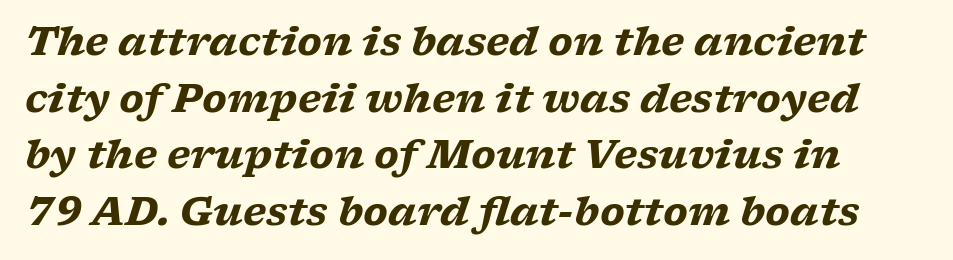
Q: Is the text bold? A: Yes.
Q: Is the text italic (slanted)? A: Yes, it leans right by about 17 degrees.
Q: Is the typeface a serif or a sans-serif typeface? A: Serif.
Q: Is the text underlined? A: No.
Q: Is the spacing between letters normal or unusually wide? A: Normal.
Q: Is the spacing between lines tight, normal or loose? A: Normal.
Q: Width (condensed, normal, or wide)? A: Wide.
Q: Stroke contrast? A: Low.
Q: x-height? A: Medium.
Q: Monospaced? A: No.
